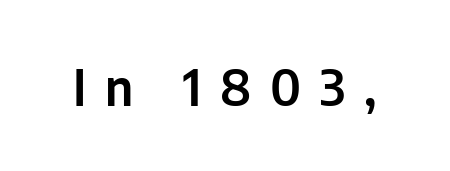
{"serif": "no", "italic": "no", "width": "condensed", "stroke_contrast": "low", "x_height": "medium", "monospaced": "no", "underline": "no", "letter_spacing": "wide", "letter_spacing_em": 0.37, "glyph_px": 51}
